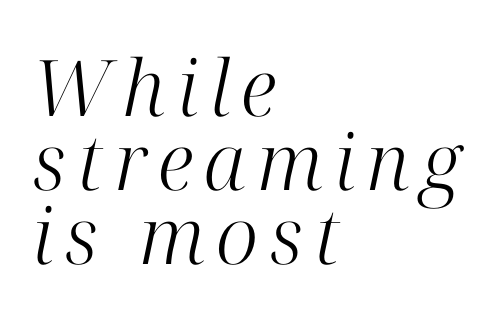
This sample uses a serif face. Does the lettering tilt? It does — this is italic. These lines are rendered in a variable-pitch font. No extra ink here — the face is not bold. A bare baseline throughout the passage. Students, observe: this is what under-led, compact text looks like.
